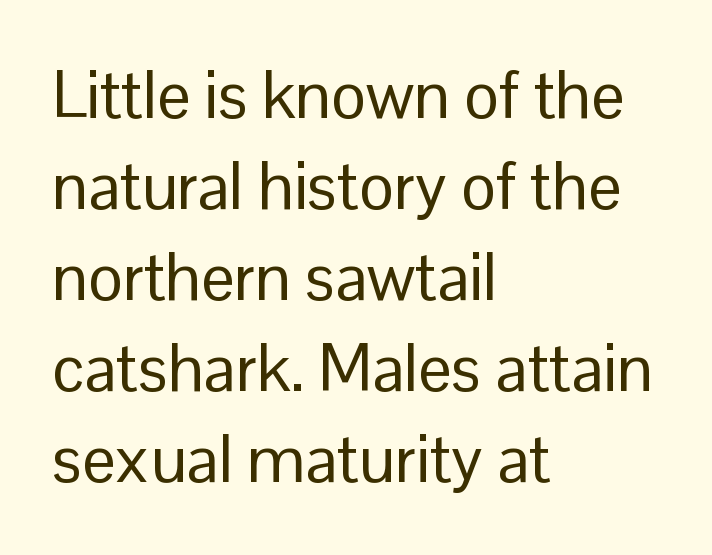
Q: Is the text bold? A: No.
Q: Is the text italic (slanted)? A: No, it is upright.
Q: Is the typeface a serif or a sans-serif typeface? A: Sans-serif.
Q: Is the text underlined? A: No.
Q: How is the paragraph aligned? A: Left-aligned.
Q: Is the spacing between letters normal or unusually wide? A: Normal.
Q: Is the spacing between lines tight, normal or loose? A: Normal.
Q: Width (condensed, normal, or wide)? A: Normal.
Q: Stroke contrast? A: Low.
Q: x-height? A: Medium.
Q: Monospaced? A: No.
